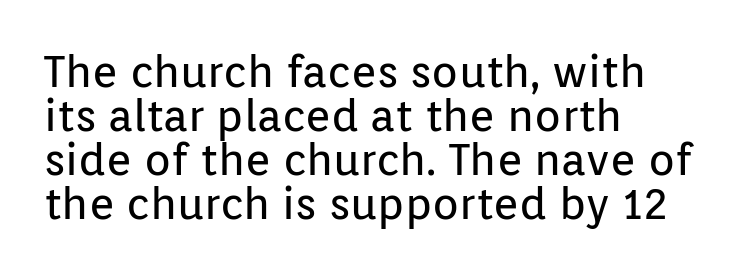
The image shows 44 px regular-weight sans-serif type, upright; set left-aligned, tight line spacing (1.0x), normal letter spacing, not underlined; low stroke contrast and a medium x-height.
